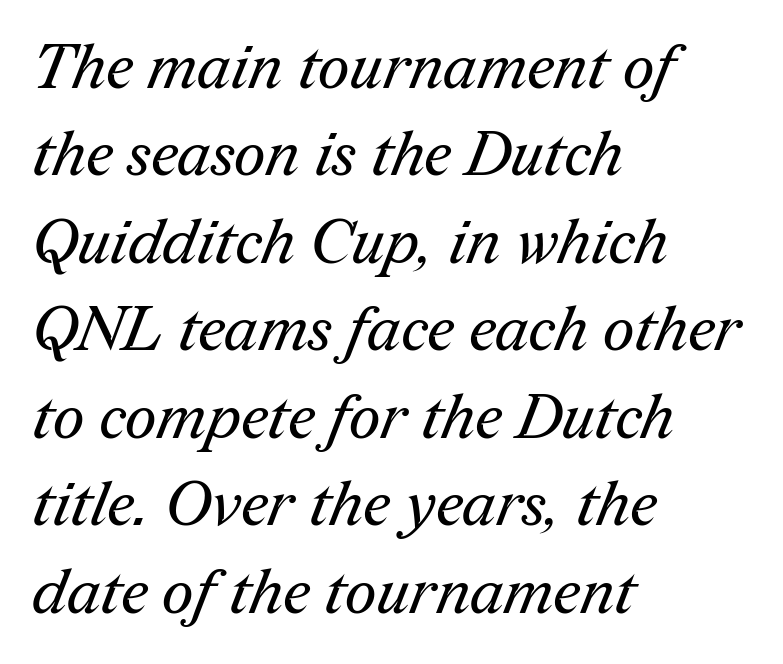
Q: Is the text bold? A: No.
Q: Is the typeface a serif or a sans-serif typeface? A: Serif.
Q: Is the text underlined? A: No.
Q: How is the paragraph aligned? A: Left-aligned.
Q: Is the spacing between letters normal or unusually wide? A: Normal.
Q: Is the spacing between lines tight, normal or loose? A: Normal.
Q: Width (condensed, normal, or wide)? A: Normal.
Q: Stroke contrast? A: Medium.
Q: x-height? A: Medium.
Q: Monospaced? A: No.
